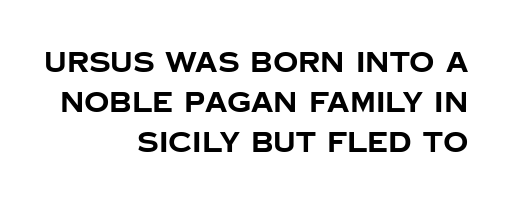
Q: Is the text bold? A: Yes.
Q: Is the text italic (slanted)? A: No, it is upright.
Q: Is the typeface a serif or a sans-serif typeface? A: Sans-serif.
Q: Is the text underlined? A: No.
Q: How is the paragraph aligned? A: Right-aligned.
Q: Is the spacing between letters normal or unusually wide? A: Normal.
Q: Is the spacing between lines tight, normal or loose? A: Normal.
Q: Width (condensed, normal, or wide)? A: Normal.
Q: Stroke contrast? A: Low.
Q: x-height? A: Large.
Q: Monospaced? A: No.
